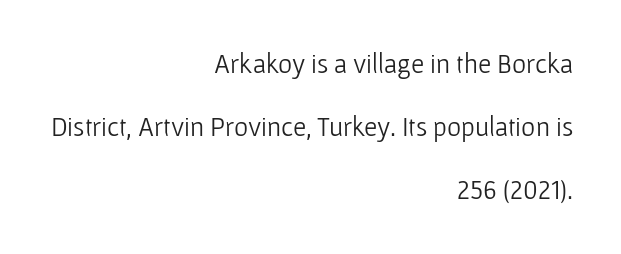
Q: Is the text bold? A: No.
Q: Is the text italic (slanted)? A: No, it is upright.
Q: Is the text underlined? A: No.
Q: How is the paragraph aligned? A: Right-aligned.
Q: Is the spacing between letters normal or unusually wide? A: Normal.
Q: Is the spacing between lines tight, normal or loose? A: Loose.
